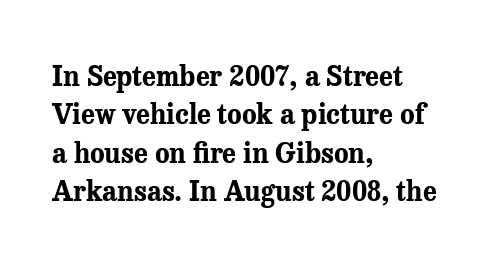
Q: Is the text bold? A: Yes.
Q: Is the text italic (slanted)? A: No, it is upright.
Q: Is the text underlined? A: No.
Q: How is the paragraph aligned? A: Left-aligned.
Q: Is the spacing between letters normal or unusually wide? A: Normal.
Q: Is the spacing between lines tight, normal or loose? A: Normal.
